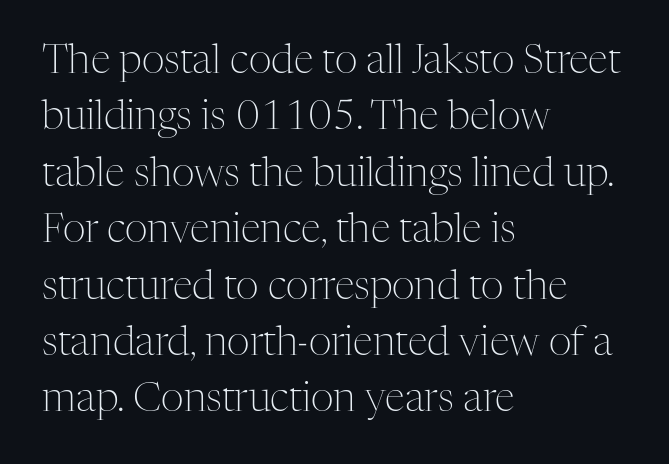
Ordinary non-slanted type is in use. How are the letters spaced? Ordinarily, with no added tracking. Letters have the restrained weight of plain body copy at most. Anything drawn beneath the words? Only blank space. The characters display serif detailing at their extremities.
